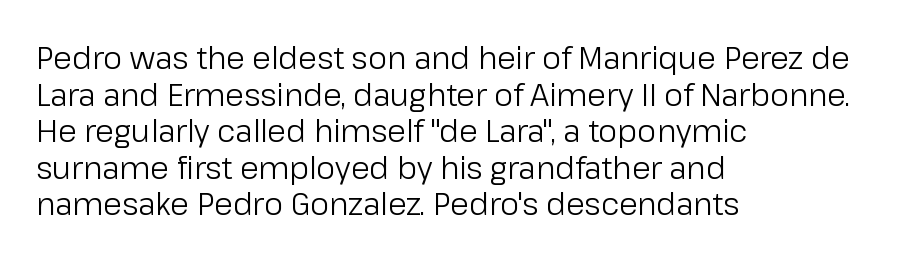
It's the straight-up-and-down kind of type. Heaviness? Minimal to ordinary, like unemphasized prose. Left-aligned paragraph, ragged on the right. How are the letters spaced? Ordinarily, with no added tracking. Character widths vary here, with narrow letters taking less room than wide ones. In terms of letterform style, serifs are entirely absent.
